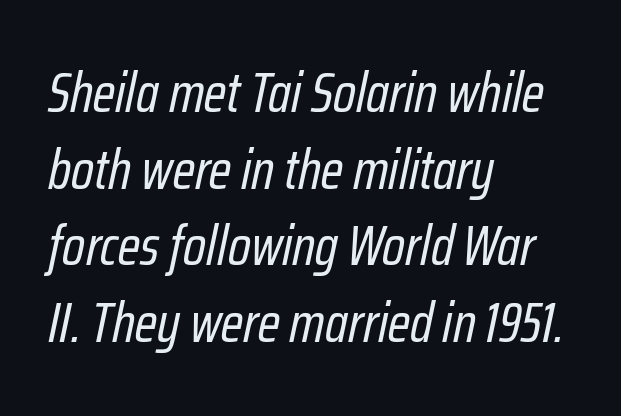
The image shows 56 px regular-weight, condensed type, italic (leaning right); set left-aligned, normal line spacing (1.37x), normal letter spacing, not underlined; low stroke contrast and a medium x-height.
